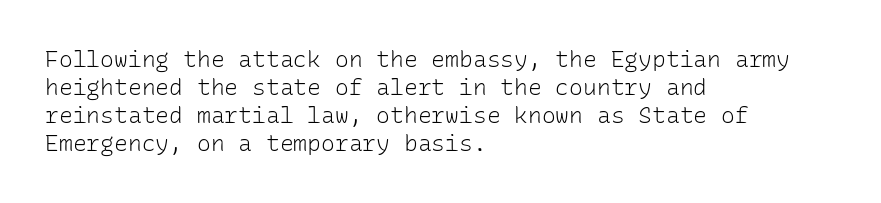
Every stem runs plumb, perpendicular to the baseline. Layout note: lines flush left. Decoration check: the copy has no underline. Short note: letters normally spaced.
